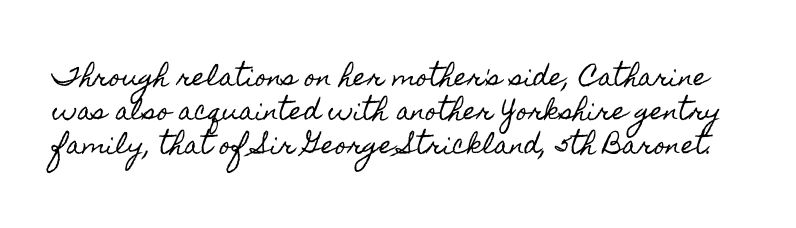
{"underline": "no", "line_spacing": "normal", "line_spacing_ratio": 1.42, "letter_spacing": "normal", "letter_spacing_em": 0.0, "glyph_px": 24}
